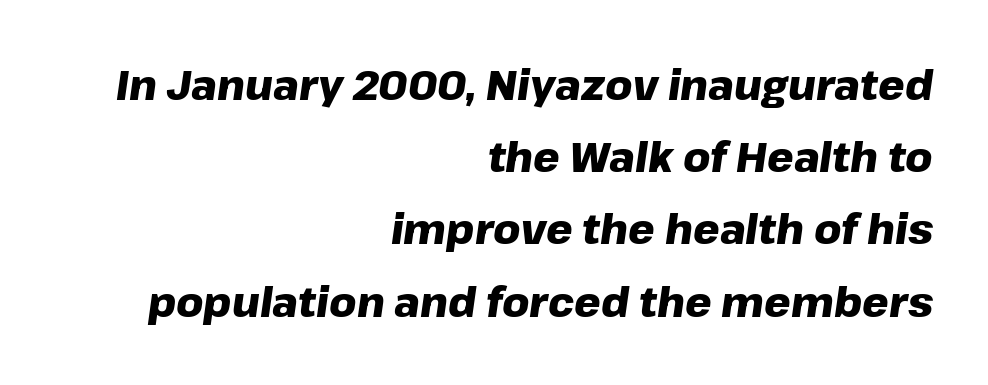
{"italic": "yes", "lean": "right", "slant_degrees": 8, "bold": "yes", "weight": "heavy", "width": "normal", "stroke_contrast": "low", "x_height": "medium", "monospaced": "no", "underline": "no", "align": "right", "line_spacing_ratio": 1.72, "letter_spacing": "normal", "letter_spacing_em": 0.0, "glyph_px": 42}
